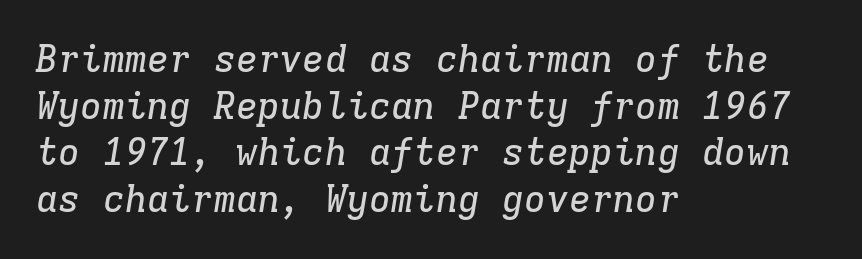
{"serif": "yes", "italic": "yes", "lean": "right", "slant_degrees": 9, "width": "normal", "stroke_contrast": "low", "x_height": "medium", "monospaced": "yes", "underline": "no", "align": "left", "line_spacing": "normal", "line_spacing_ratio": 1.26, "letter_spacing": "normal", "letter_spacing_em": 0.0, "glyph_px": 37}
